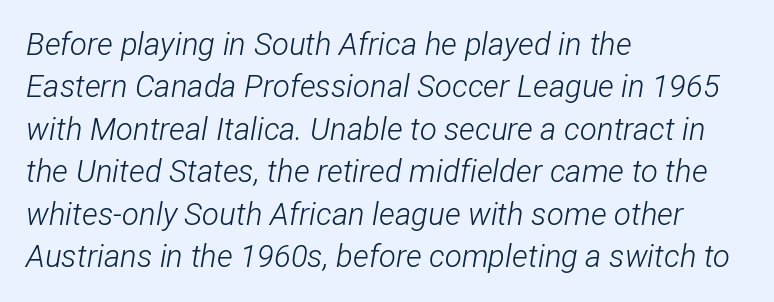
The typeface has the unassuming heft of standard copy or less. Is the block centered? No — it sits flush against the left margin. Tracking here is standard; glyphs follow each other at the usual distance. The face used here is proportionally spaced, like ordinary book or web type.
